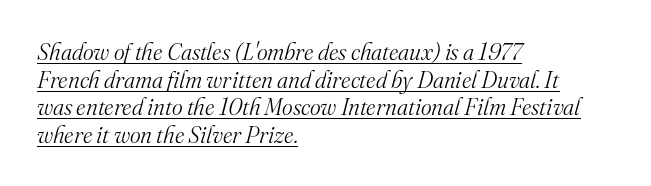
Stroke thickness stays within the range of a standard reading face or lighter. Would a proofreader flag this as italicized? Yes. The ragged edge is on the right, which tells us the setting is flush left. The line texture is even and compact thanks to regular tracking. The string is rendered with underlining switched on.
